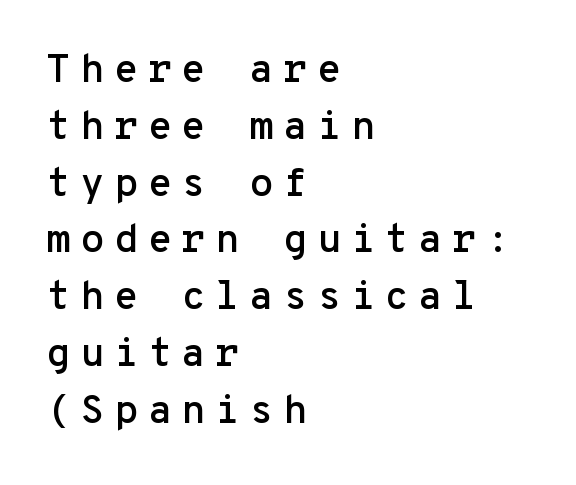
Q: Is the text italic (slanted)? A: No, it is upright.
Q: Is the typeface a serif or a sans-serif typeface? A: Sans-serif.
Q: Is the text underlined? A: No.
Q: How is the paragraph aligned? A: Left-aligned.
Q: Is the spacing between letters normal or unusually wide? A: Unusually wide.
Q: Is the spacing between lines tight, normal or loose? A: Normal.
Q: Width (condensed, normal, or wide)? A: Normal.
Q: Stroke contrast? A: Low.
Q: x-height? A: Medium.
Q: Monospaced? A: Yes.
